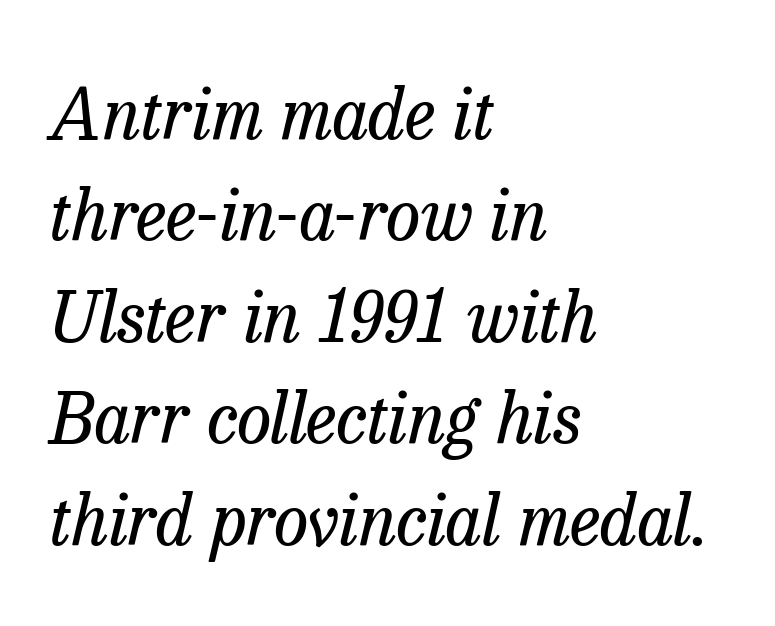
{"serif": "yes", "italic": "yes", "lean": "right", "slant_degrees": 13, "bold": "no", "weight": "regular", "width": "normal", "stroke_contrast": "low", "x_height": "medium", "monospaced": "no", "underline": "no", "align": "left", "line_spacing": "normal", "line_spacing_ratio": 1.45, "letter_spacing": "normal", "letter_spacing_em": 0.0, "glyph_px": 70}
